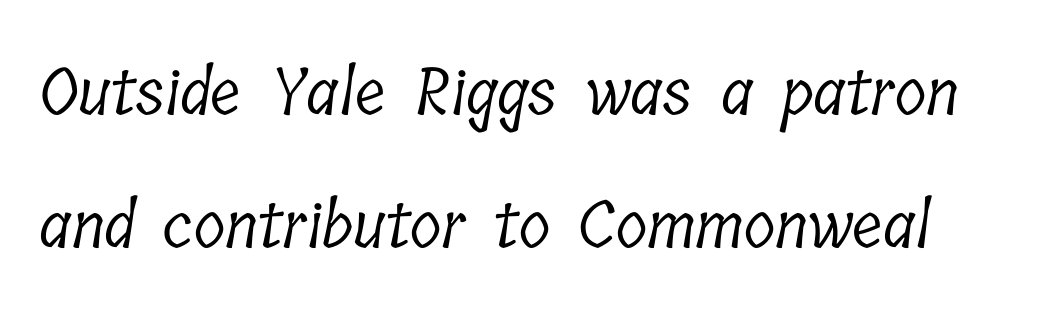
The image shows 65 px light, condensed serif type; set loose line spacing (2.05x), normal letter spacing, not underlined; low stroke contrast and a medium x-height.
